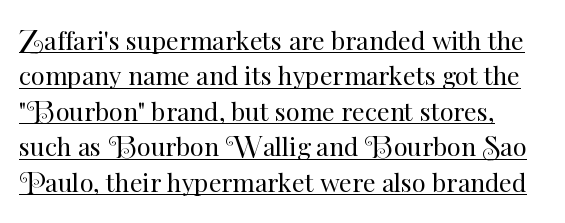
{"italic": "no", "bold": "no", "underline": "yes", "line_spacing": "normal", "line_spacing_ratio": 1.42, "letter_spacing": "normal", "letter_spacing_em": 0.0, "glyph_px": 25}
